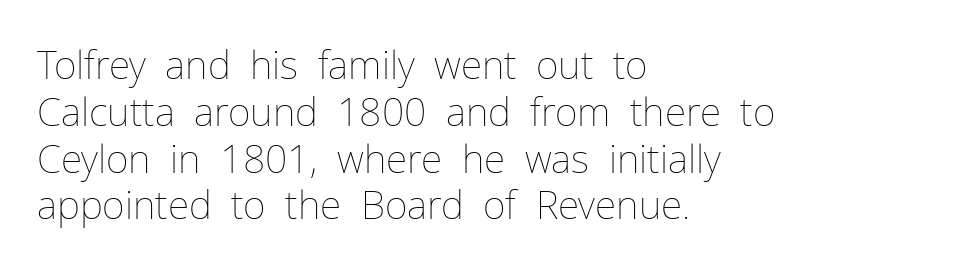
{"italic": "no", "bold": "no", "weight": "thin", "width": "normal", "stroke_contrast": "low", "x_height": "medium", "monospaced": "no", "underline": "no", "align": "left", "line_spacing_ratio": 1.2, "letter_spacing": "normal", "letter_spacing_em": 0.0, "glyph_px": 39}
